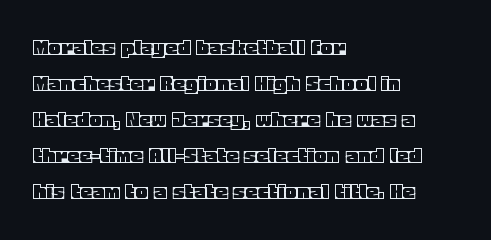
The image shows 24 px text type, upright; set left-aligned, normal line spacing (1.5x), normal letter spacing, not underlined.
